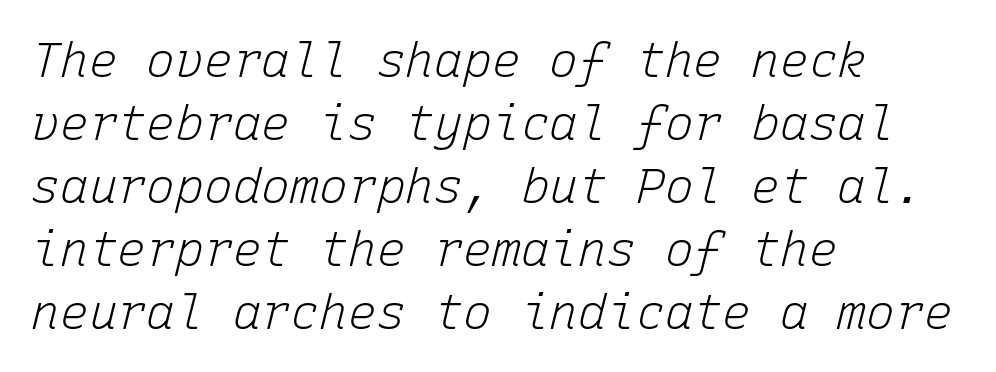
How are the letters spaced? Ordinarily, with no added tracking. Glance below the letters and you will spot only blank space. Every character sits at an angle, as italics do. The lines are quadded left.
